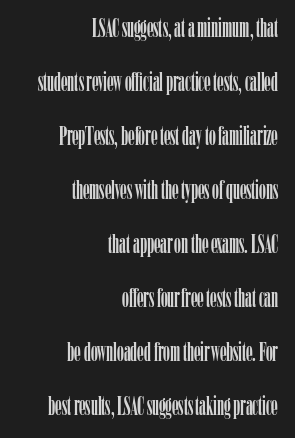
{"italic": "no", "underline": "no", "align": "right", "line_spacing": "loose", "line_spacing_ratio": 2.0, "letter_spacing": "normal", "letter_spacing_em": 0.0, "glyph_px": 27}
